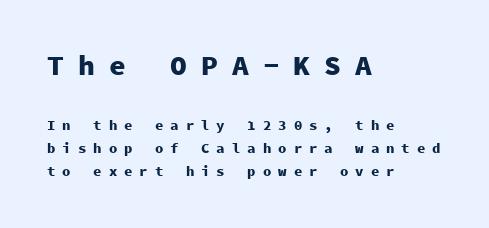
Monospaced: the letters line up in strict vertical columns. One-word summary of the alignment: left. Anything drawn beneath the words? Only blank space. Characters remain perfectly vertical along every line. This sample keeps an unexceptional amount of space between lines.
